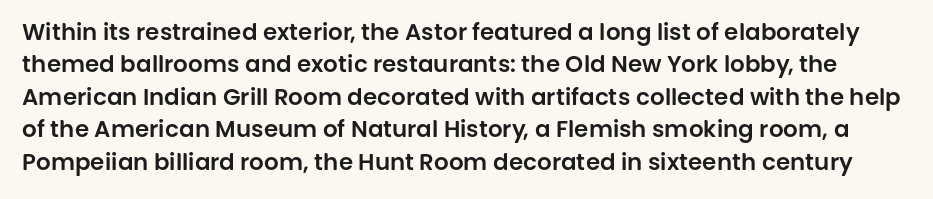
{"italic": "no", "underline": "no", "line_spacing": "normal", "line_spacing_ratio": 1.41, "letter_spacing": "normal", "letter_spacing_em": 0.0, "glyph_px": 23}
